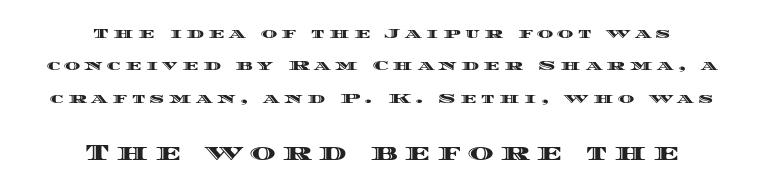
Q: Is the text italic (slanted)? A: No, it is upright.
Q: Is the text underlined? A: No.
Q: How is the paragraph aligned? A: Centered.
Q: Is the spacing between letters normal or unusually wide? A: Unusually wide.
Q: Is the spacing between lines tight, normal or loose? A: Loose.
Q: Which block of text is set in a larger size, the first (top) or the second (bottom)? A: The second (bottom) one.
